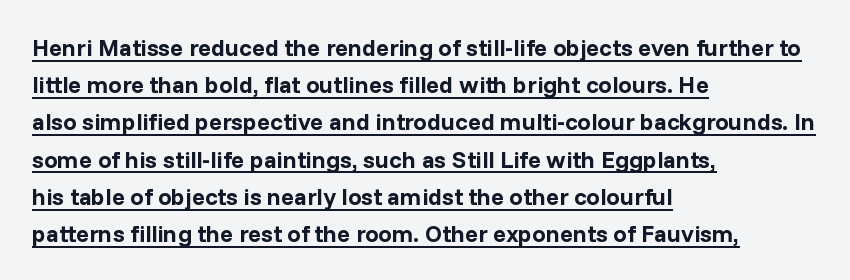
The image shows 24 px bold type, upright; set left-aligned, normal line spacing (1.55x), normal letter spacing, underlined.
